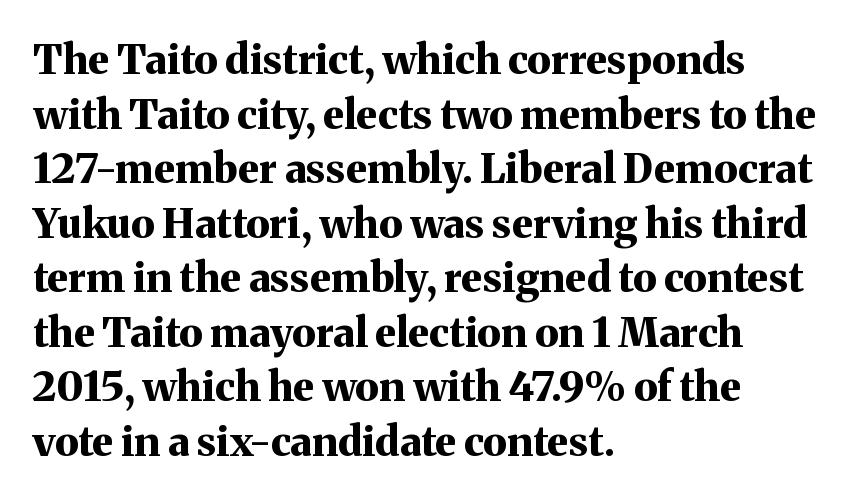
Q: Is the text bold? A: Yes.
Q: Is the text italic (slanted)? A: No, it is upright.
Q: Is the typeface a serif or a sans-serif typeface? A: Serif.
Q: Is the text underlined? A: No.
Q: How is the paragraph aligned? A: Left-aligned.
Q: Is the spacing between letters normal or unusually wide? A: Normal.
Q: Is the spacing between lines tight, normal or loose? A: Normal.
Q: Width (condensed, normal, or wide)? A: Normal.
Q: Stroke contrast? A: Medium.
Q: x-height? A: Medium.
Q: Monospaced? A: No.
